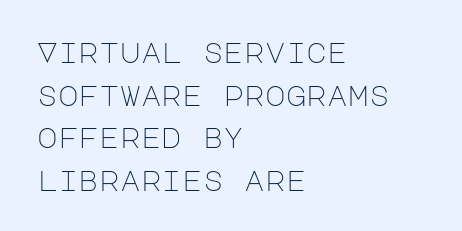
The image shows 28 px light sans-serif type, upright; set left-aligned, normal line spacing (1.52x), normal letter spacing, not underlined; low stroke contrast and a large x-height.
